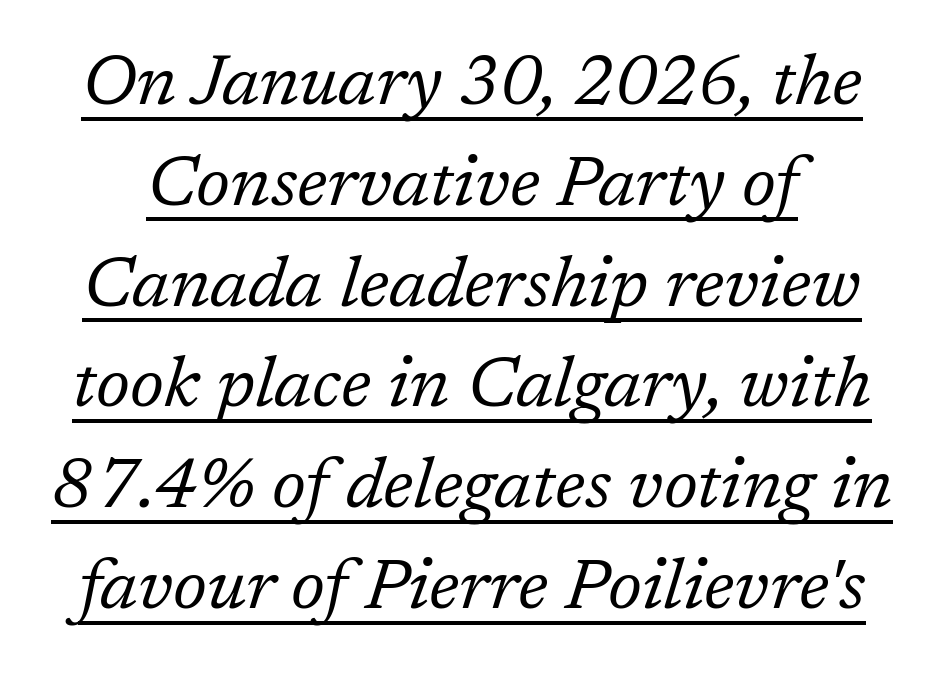
Regarding leading, the lines here are spaced in the standard way. Standard letterfit; no display-style spreading of the glyphs. Ink coverage per letter is moderate at most. What decoration does the sample have? An underline.
